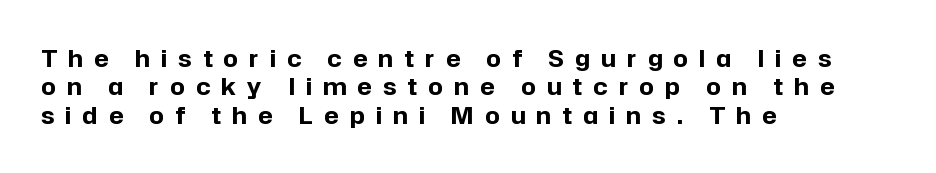
Q: Is the text bold? A: Yes.
Q: Is the text italic (slanted)? A: No, it is upright.
Q: Is the text underlined? A: No.
Q: How is the paragraph aligned? A: Left-aligned.
Q: Is the spacing between letters normal or unusually wide? A: Unusually wide.
